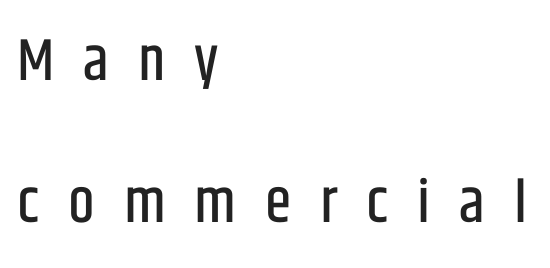
Horizontal alignment here is leftward, the default for most running prose. Notice how the stems are strictly vertical — no italics here. The face used here is rendered with a markedly widened letterfit. Type style note: lacks serifs. Check the space under the baseline: it is left empty. This sample trades compactness for vertical openness between lines.
